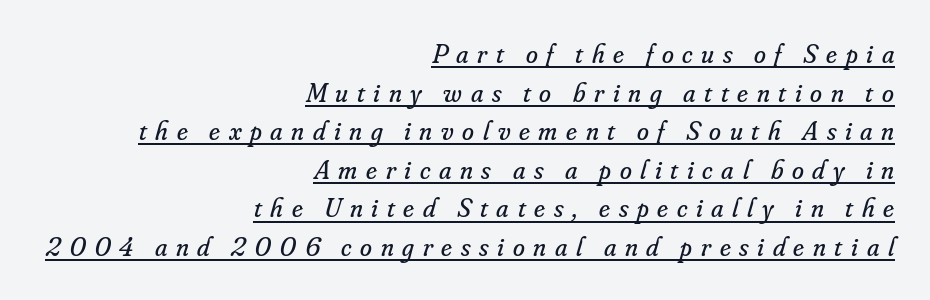
Summary of weight: not heavy and not bold. Caption: expanded tracking, letters set apart. Reading down the column, the eye jumps a familiar distance to each next line. These characters rest on top of a visible drawn line. The ragged edge is on the left, which tells us the setting is flush right. These lines were composed using italics.
